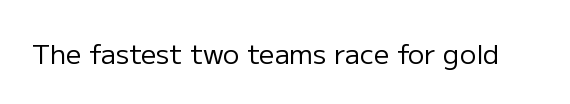
Q: Is the text bold? A: No.
Q: Is the text italic (slanted)? A: No, it is upright.
Q: Is the text underlined? A: No.
Q: Is the spacing between letters normal or unusually wide? A: Normal.
